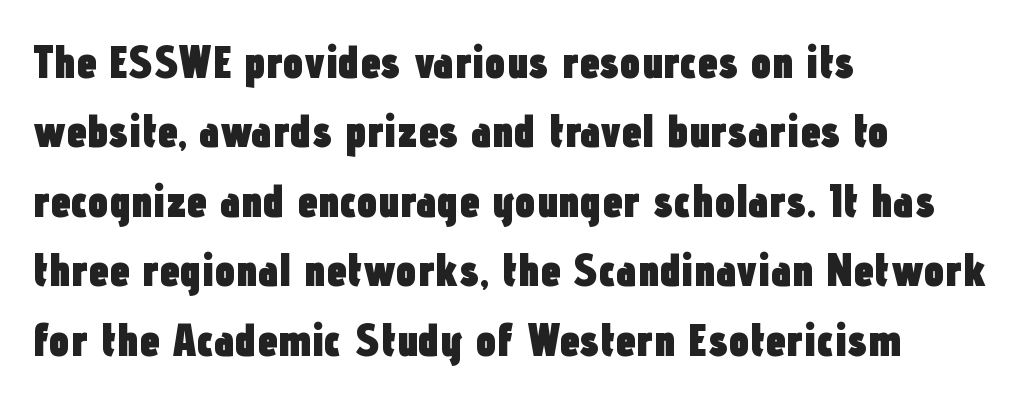
The image shows 46 px heavy, condensed sans-serif type, upright; set left-aligned, normal line spacing (1.51x), normal letter spacing, not underlined; low stroke contrast and a medium x-height.
